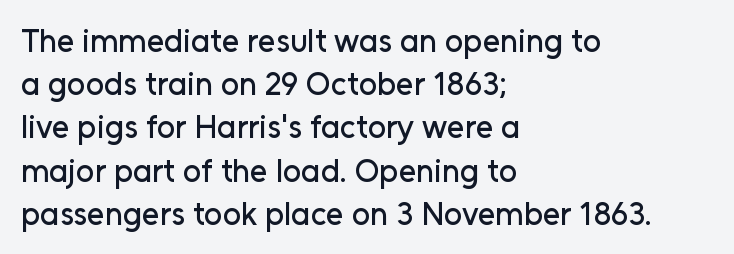
Q: Is the text italic (slanted)? A: No, it is upright.
Q: Is the typeface a serif or a sans-serif typeface? A: Sans-serif.
Q: Is the text underlined? A: No.
Q: How is the paragraph aligned? A: Left-aligned.
Q: Is the spacing between letters normal or unusually wide? A: Normal.
Q: Is the spacing between lines tight, normal or loose? A: Normal.
Q: Width (condensed, normal, or wide)? A: Normal.
Q: Stroke contrast? A: Low.
Q: x-height? A: Medium.
Q: Monospaced? A: No.
